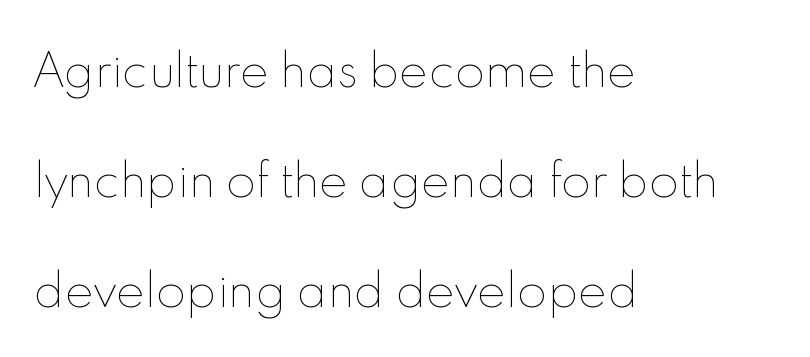
The image shows 44 px thin type, upright; set left-aligned, loose line spacing (2.5x), normal letter spacing, not underlined; a small x-height.
